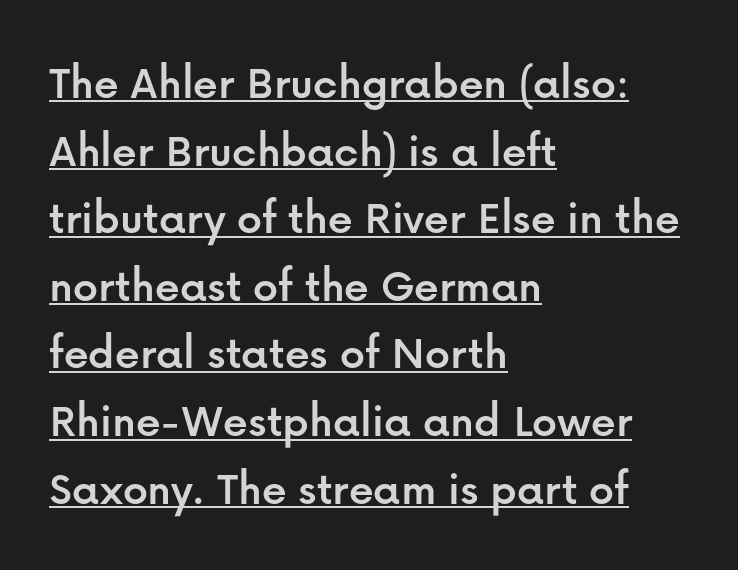
Q: Is the text italic (slanted)? A: No, it is upright.
Q: Is the typeface a serif or a sans-serif typeface? A: Sans-serif.
Q: Is the text underlined? A: Yes.
Q: How is the paragraph aligned? A: Left-aligned.
Q: Is the spacing between letters normal or unusually wide? A: Normal.
Q: Is the spacing between lines tight, normal or loose? A: Normal.
Q: Width (condensed, normal, or wide)? A: Normal.
Q: Stroke contrast? A: Low.
Q: x-height? A: Medium.
Q: Monospaced? A: No.
